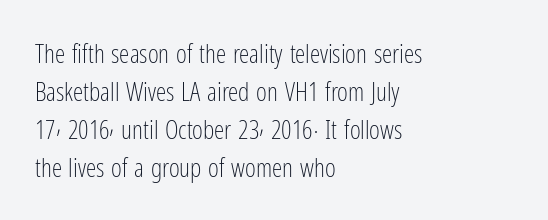
Visually the block forms a straight wall on the left and a jagged coastline on the right. Caption: standard tracking, unaltered. The type sits square on the baseline with zero lean. Weight: not bold — regular or lighter.
